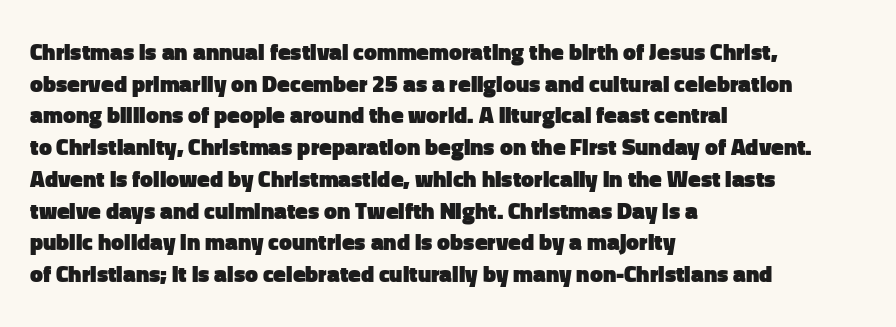
The lines are quadded left. Regular leading. Nothing unusual about the tracking: characters are spaced as the font intends. The font is running at its bold setting. Tall strokes in this sample are plumb rather than angled.
